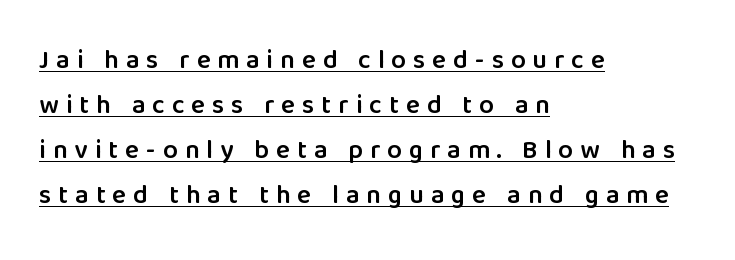
Q: Is the text bold? A: Semi-bold.
Q: Is the text italic (slanted)? A: No, it is upright.
Q: Is the text underlined? A: Yes.
Q: How is the paragraph aligned? A: Left-aligned.
Q: Is the spacing between letters normal or unusually wide? A: Unusually wide.
